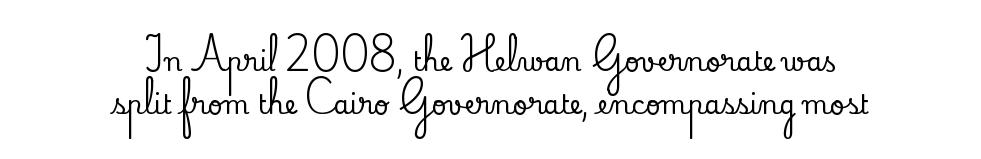
Alignment: centered. Students, observe: this is what conventionally led text looks like. A typesetter would call this zero additional tracking. This is roman type, the default non-slanted kind. The area under the type is left untouched.
